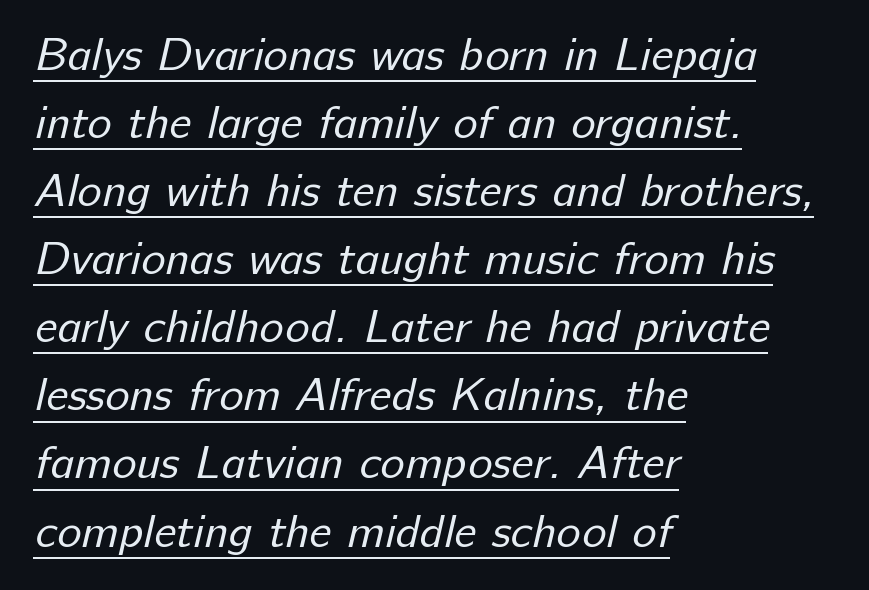
Q: Is the text bold? A: No.
Q: Is the typeface a serif or a sans-serif typeface? A: Sans-serif.
Q: Is the text underlined? A: Yes.
Q: How is the paragraph aligned? A: Left-aligned.
Q: Is the spacing between letters normal or unusually wide? A: Normal.
Q: Is the spacing between lines tight, normal or loose? A: Normal.
Q: Width (condensed, normal, or wide)? A: Normal.
Q: Stroke contrast? A: Low.
Q: x-height? A: Medium.
Q: Monospaced? A: No.
